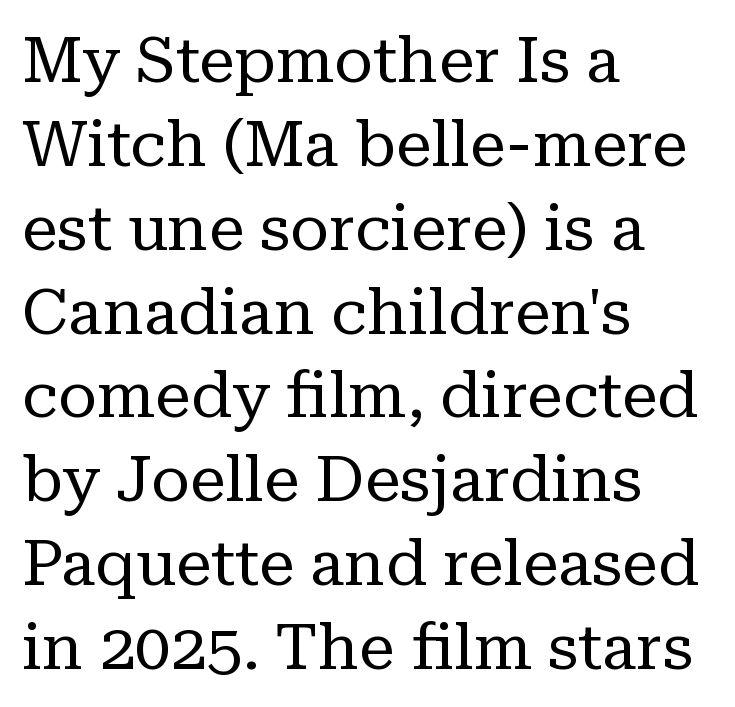
Q: Is the text bold? A: No.
Q: Is the text italic (slanted)? A: No, it is upright.
Q: Is the typeface a serif or a sans-serif typeface? A: Serif.
Q: Is the text underlined? A: No.
Q: How is the paragraph aligned? A: Left-aligned.
Q: Is the spacing between letters normal or unusually wide? A: Normal.
Q: Is the spacing between lines tight, normal or loose? A: Normal.
Q: Width (condensed, normal, or wide)? A: Normal.
Q: Stroke contrast? A: Low.
Q: x-height? A: Medium.
Q: Monospaced? A: No.
